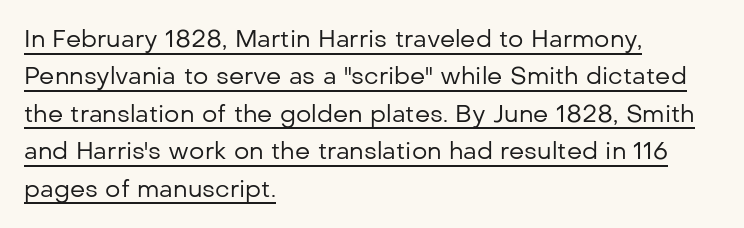
These lines keep a tight, regular rhythm from letter to letter. Teacher's note: observe the even left margin — that is flush-left alignment. The letterforms sit at book weight or below. Normally led — the rows are evenly, conventionally spaced. When letters stand straight like this, we call the style roman or upright.
